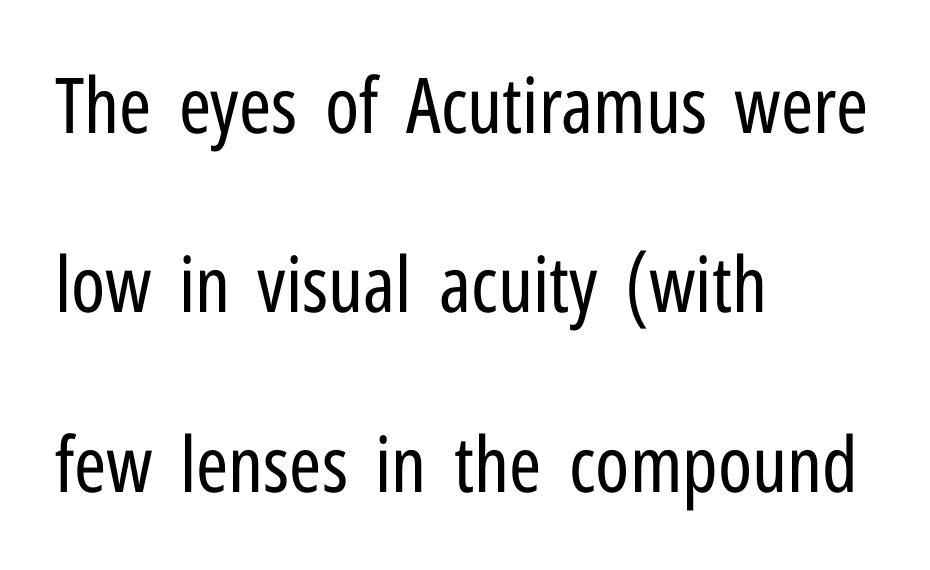
Q: Is the text bold? A: No.
Q: Is the text italic (slanted)? A: No, it is upright.
Q: Is the typeface a serif or a sans-serif typeface? A: Sans-serif.
Q: Is the text underlined? A: No.
Q: How is the paragraph aligned? A: Left-aligned.
Q: Is the spacing between letters normal or unusually wide? A: Normal.
Q: Is the spacing between lines tight, normal or loose? A: Loose.
Q: Width (condensed, normal, or wide)? A: Condensed.
Q: Stroke contrast? A: Low.
Q: x-height? A: Medium.
Q: Monospaced? A: No.
